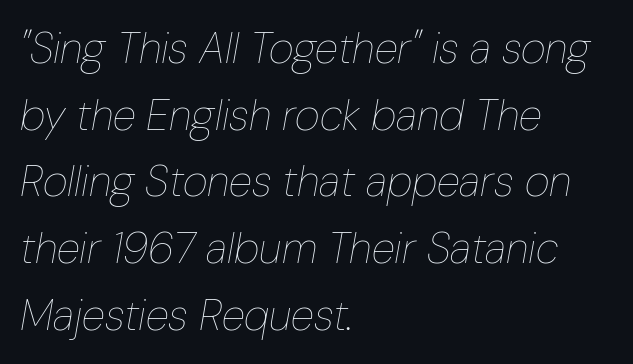
The image shows 43 px thin, condensed type, italic (leaning right); set left-aligned, normal line spacing (1.55x), normal letter spacing, not underlined; low stroke contrast and a medium x-height.
